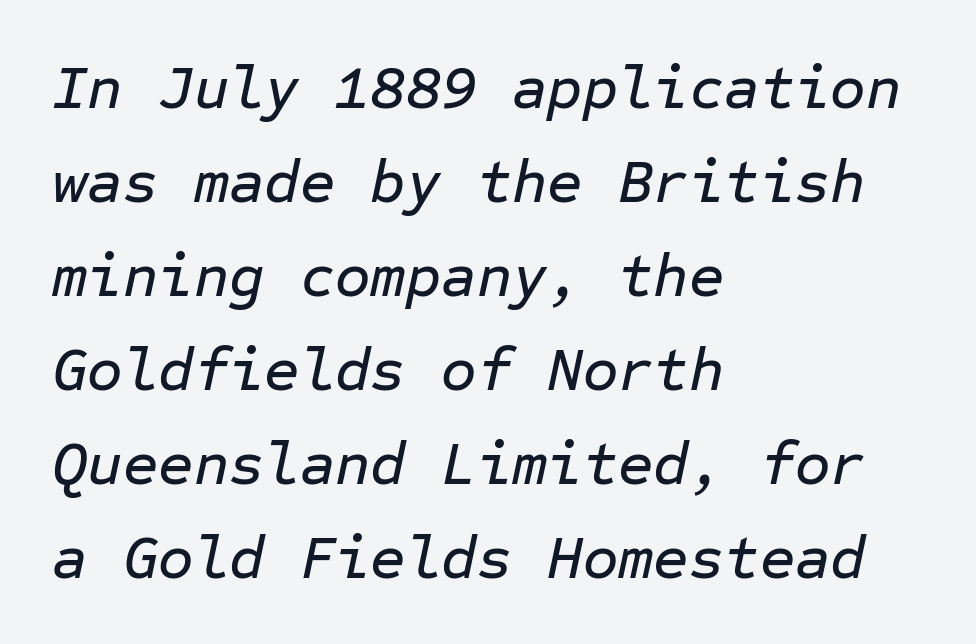
{"italic": "yes", "lean": "right", "slant_degrees": 12, "width": "normal", "stroke_contrast": "low", "x_height": "medium", "monospaced": "yes", "underline": "no", "align": "left", "line_spacing": "normal", "line_spacing_ratio": 1.54, "letter_spacing": "normal", "letter_spacing_em": 0.0, "glyph_px": 61}
